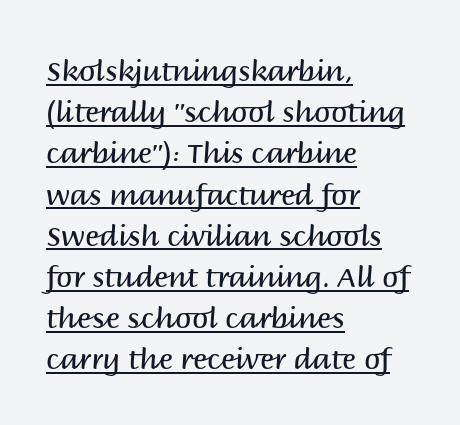
The image shows 29 px regular-weight sans-serif type; set left-aligned, normal line spacing (1.42x), normal letter spacing, underlined; medium stroke contrast and a large x-height.
